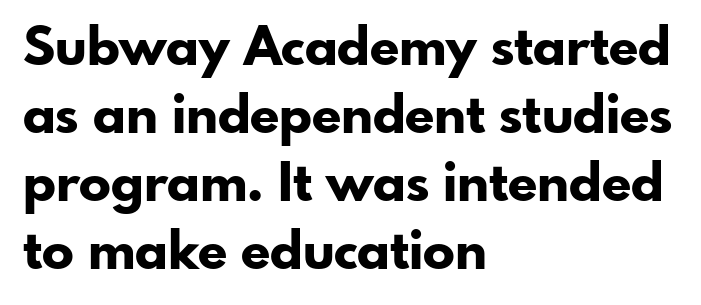
Only glyphs here, with clear space below each row. Proportional: the letters do not fall into vertical columns. Unlike a traditional serif, this face leaves its strokes unadorned. Students, note that the glyphs here touch the page at normal intervals.
